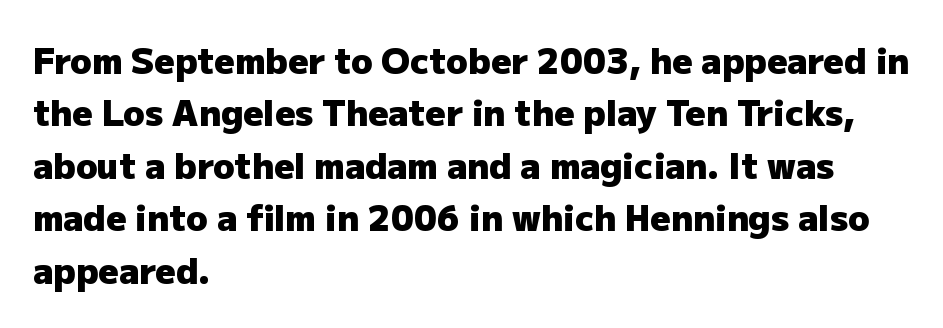
{"serif": "no", "italic": "no", "bold": "yes", "weight": "heavy", "width": "normal", "stroke_contrast": "low", "x_height": "medium", "monospaced": "no", "underline": "no", "align": "left", "line_spacing": "normal", "line_spacing_ratio": 1.5, "letter_spacing": "normal", "letter_spacing_em": 0.0, "glyph_px": 35}
